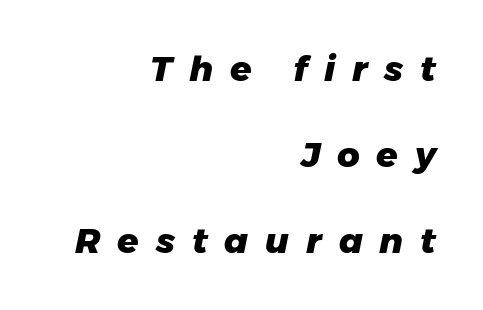
Note the varied advance widths — an 'i' is clearly narrower than an 'm'. Quick note: interline space is abundant. The lines are quadded right. The strip under each line holds only bare page.
